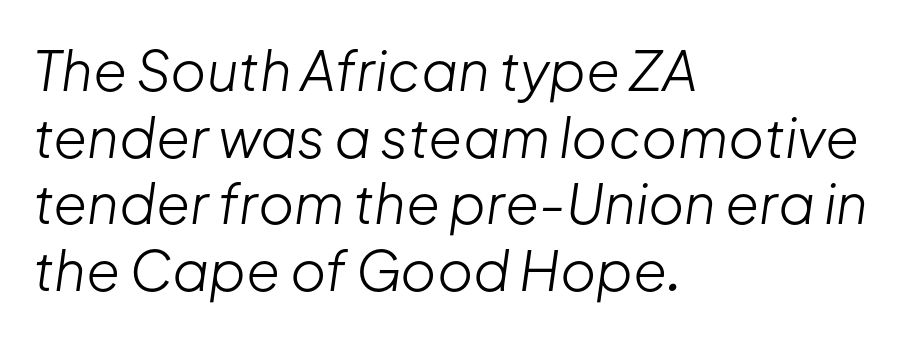
{"italic": "yes", "lean": "right", "slant_degrees": 8, "bold": "no", "weight": "light", "width": "normal", "stroke_contrast": "low", "x_height": "medium", "monospaced": "no", "underline": "no", "align": "left", "line_spacing_ratio": 1.21, "letter_spacing": "normal", "letter_spacing_em": 0.0, "glyph_px": 55}
